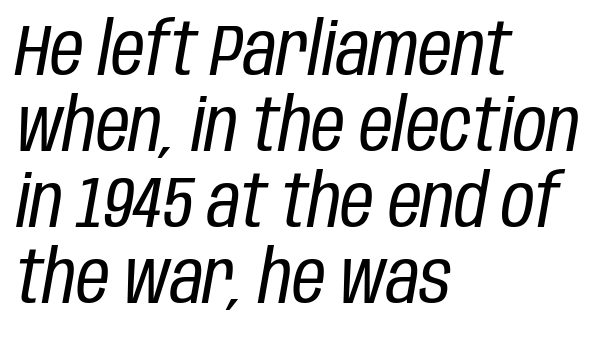
The image shows 73 px regular-weight, condensed type, italic (leaning right); set left-aligned, tight line spacing (1.04x), normal letter spacing, not underlined; low stroke contrast and a large x-height.
